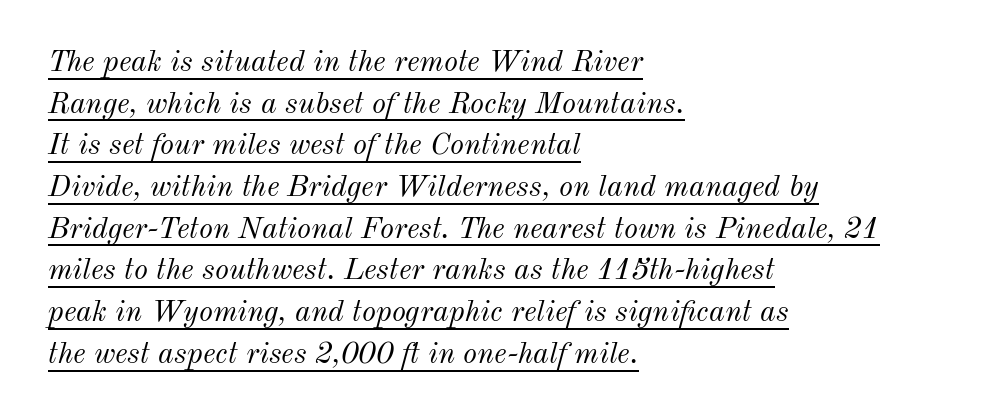
The image shows 30 px light type, italic (leaning right); set left-aligned, normal line spacing (1.39x), normal letter spacing, underlined; medium stroke contrast and a small x-height.
